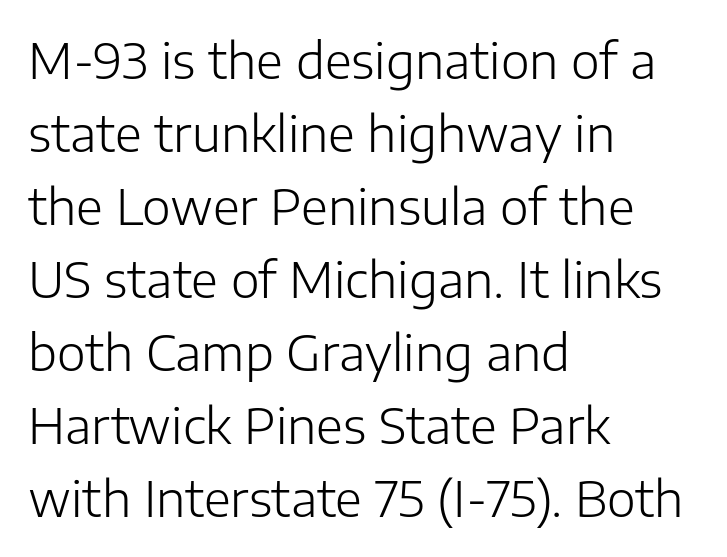
{"serif": "no", "italic": "no", "bold": "no", "weight": "light", "width": "normal", "stroke_contrast": "low", "x_height": "medium", "monospaced": "no", "underline": "no", "align": "left", "line_spacing": "normal", "line_spacing_ratio": 1.49, "letter_spacing": "normal", "letter_spacing_em": 0.0, "glyph_px": 49}
